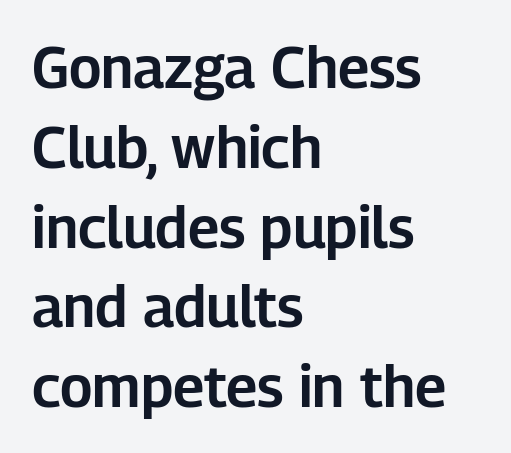
Short note: letters normally spaced. The face used here is a sans, in the tradition of grotesques and geometrics. Summary of vertical rhythm: regular, with standard interline spacing. Does the copy run flush right? No — it runs flush left.
